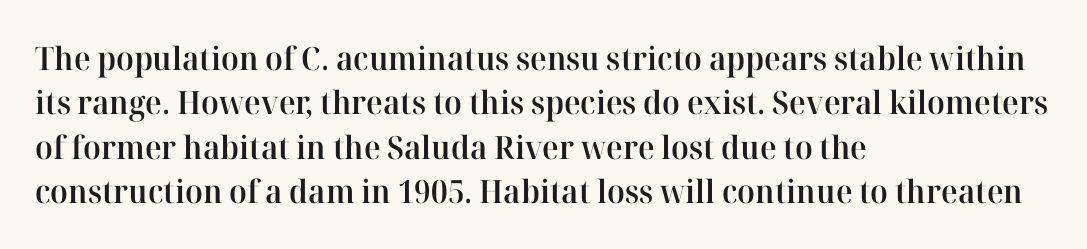
The image shows 32 px semibold serif type, upright; set left-aligned, normal line spacing (1.39x), normal letter spacing, not underlined; high stroke contrast and a medium x-height.
